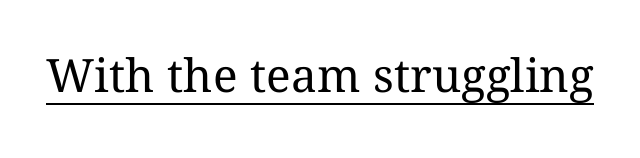
Q: Is the text bold? A: No.
Q: Is the text italic (slanted)? A: No, it is upright.
Q: Is the text underlined? A: Yes.
Q: Is the spacing between letters normal or unusually wide? A: Normal.
Q: Width (condensed, normal, or wide)? A: Normal.
Q: Stroke contrast? A: Medium.
Q: x-height? A: Medium.
Q: Monospaced? A: No.
